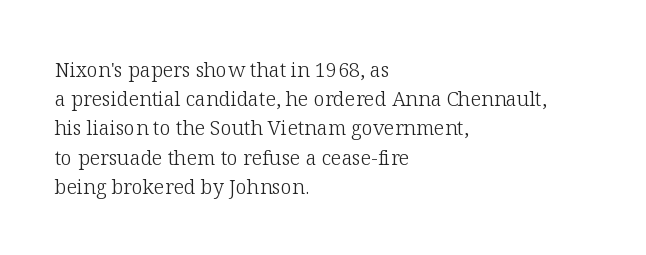
The image shows 20 px text type, upright; set left-aligned, normal line spacing (1.46x), normal letter spacing, not underlined.
